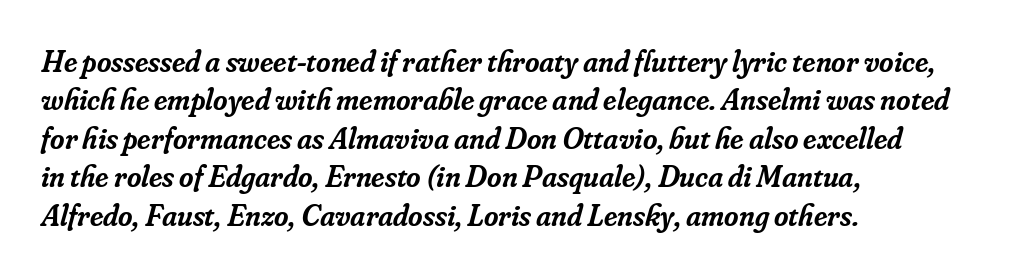
The image shows 31 px semibold serif type, italic (leaning right); set left-aligned, line spacing 1.24x, normal letter spacing, not underlined; low stroke contrast and a small x-height.
